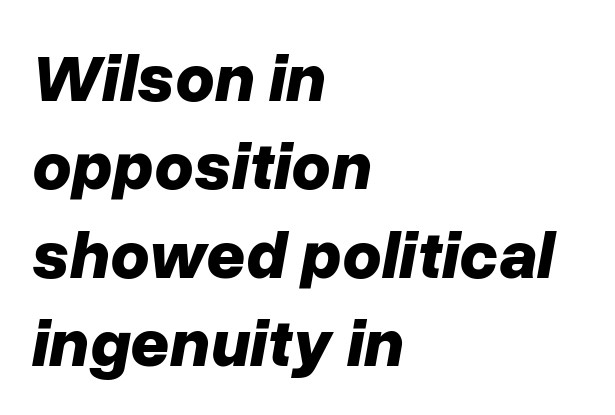
The image shows 68 px bold type, italic (leaning right); set left-aligned, normal line spacing (1.3x), normal letter spacing, not underlined; low stroke contrast and a medium x-height.
